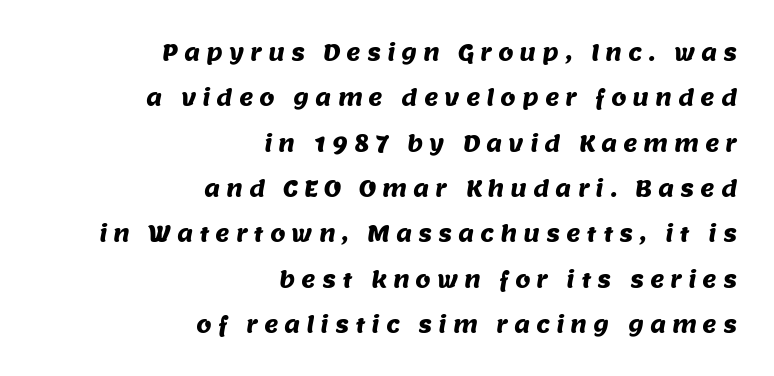
Q: Is the text underlined? A: No.
Q: How is the paragraph aligned? A: Right-aligned.
Q: Is the spacing between letters normal or unusually wide? A: Unusually wide.
Q: Is the spacing between lines tight, normal or loose? A: Loose.
